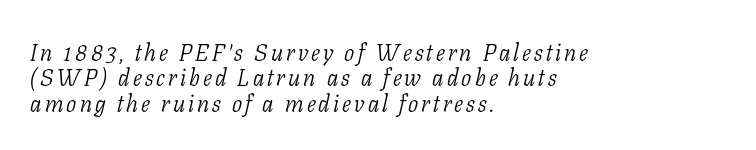
{"italic": "yes", "lean": "right", "slant_degrees": 11, "bold": "no", "underline": "no", "align": "left", "line_spacing": "tight", "line_spacing_ratio": 1.06, "glyph_px": 24}
